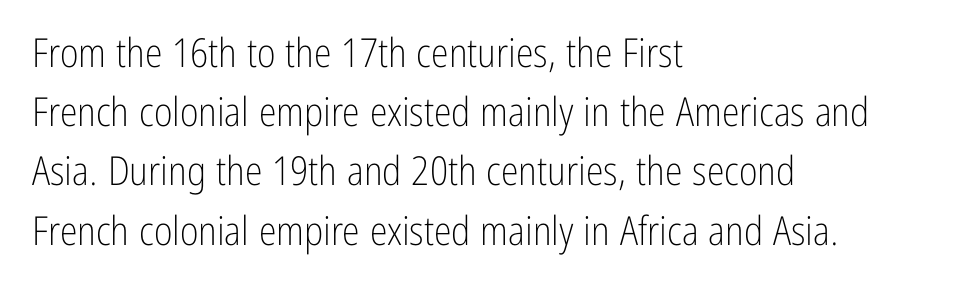
Q: Is the text bold? A: No.
Q: Is the text italic (slanted)? A: No, it is upright.
Q: Is the typeface a serif or a sans-serif typeface? A: Sans-serif.
Q: Is the text underlined? A: No.
Q: How is the paragraph aligned? A: Left-aligned.
Q: Is the spacing between letters normal or unusually wide? A: Normal.
Q: Is the spacing between lines tight, normal or loose? A: Normal.
Q: Width (condensed, normal, or wide)? A: Condensed.
Q: Stroke contrast? A: Low.
Q: x-height? A: Medium.
Q: Monospaced? A: No.
